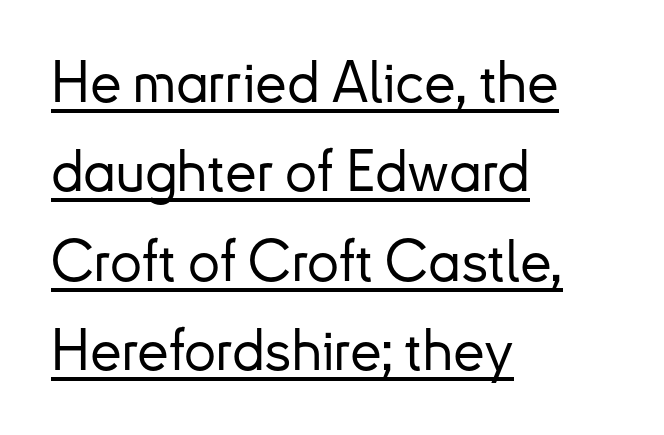
The image shows 57 px sans-serif type, upright; set left-aligned, normal line spacing (1.57x), normal letter spacing, underlined; low stroke contrast and a small x-height.
